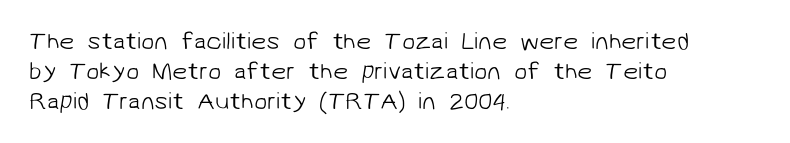
The image shows 24 px text type; set left-aligned, line spacing 1.24x, normal letter spacing, not underlined.
